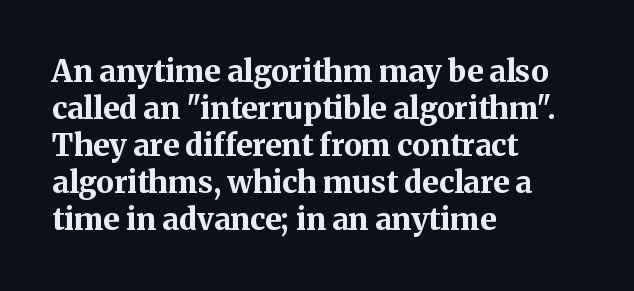
The image shows 30 px bold serif type, upright; set left-aligned, line spacing 1.23x, normal letter spacing, not underlined; medium stroke contrast and a medium x-height.
